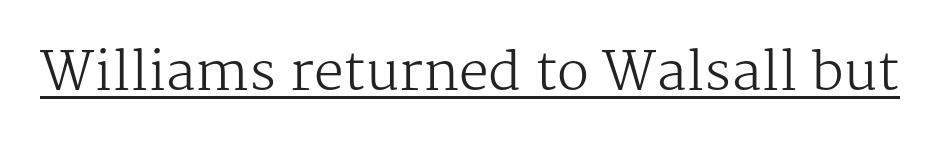
The image shows 53 px regular-weight serif type, upright; set normal letter spacing, underlined; medium stroke contrast and a medium x-height.
